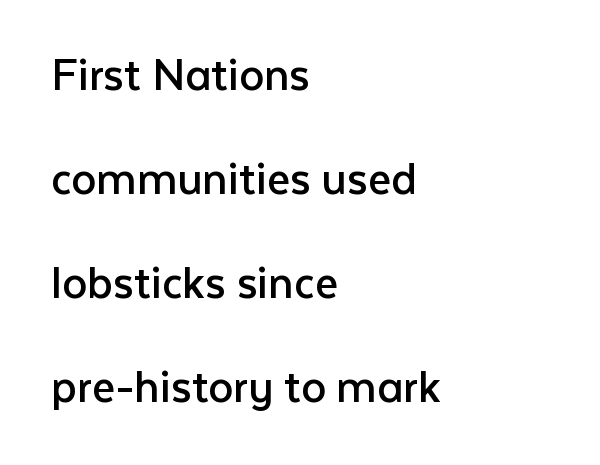
The image shows 50 px regular-weight sans-serif type, upright; set left-aligned, loose line spacing (2.08x), normal letter spacing, not underlined; low stroke contrast and a medium x-height.
